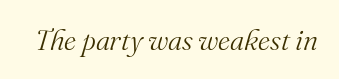
{"serif": "yes", "italic": "yes", "lean": "right", "slant_degrees": 16, "bold": "no", "weight": "light", "width": "normal", "stroke_contrast": "medium", "x_height": "small", "monospaced": "no", "underline": "no", "letter_spacing": "normal", "letter_spacing_em": 0.0, "glyph_px": 29}
